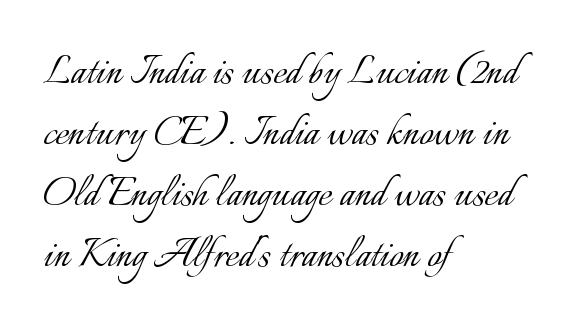
The image shows 50 px light type; set left-aligned, line spacing 1.22x, normal letter spacing, not underlined; low stroke contrast and a small x-height.
